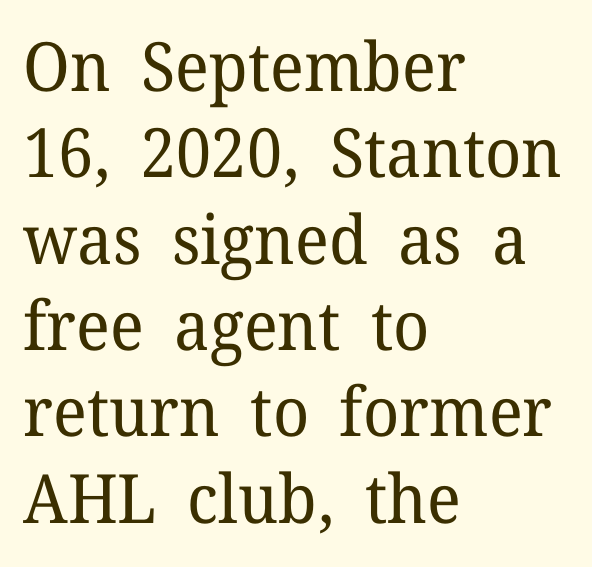
The image shows 68 px regular-weight serif type, upright; set left-aligned, normal line spacing (1.27x), normal letter spacing, not underlined; low stroke contrast and a medium x-height.
